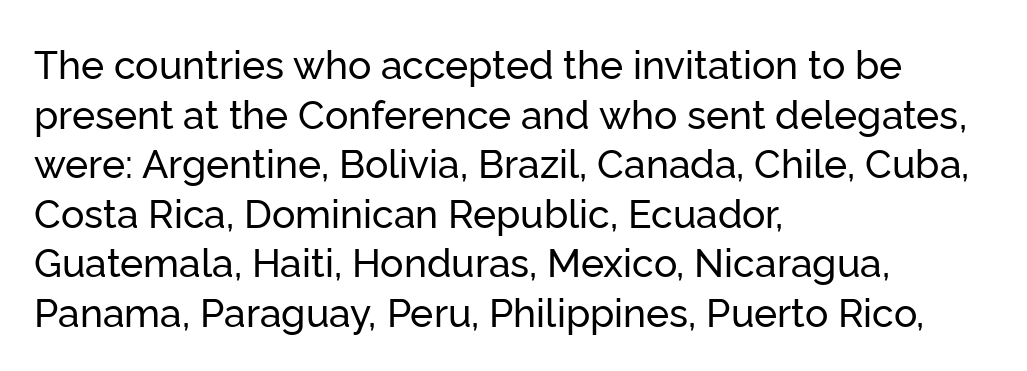
Q: Is the text italic (slanted)? A: No, it is upright.
Q: Is the typeface a serif or a sans-serif typeface? A: Sans-serif.
Q: Is the text underlined? A: No.
Q: How is the paragraph aligned? A: Left-aligned.
Q: Is the spacing between letters normal or unusually wide? A: Normal.
Q: Is the spacing between lines tight, normal or loose? A: Normal.
Q: Width (condensed, normal, or wide)? A: Normal.
Q: Stroke contrast? A: Low.
Q: x-height? A: Medium.
Q: Monospaced? A: No.
